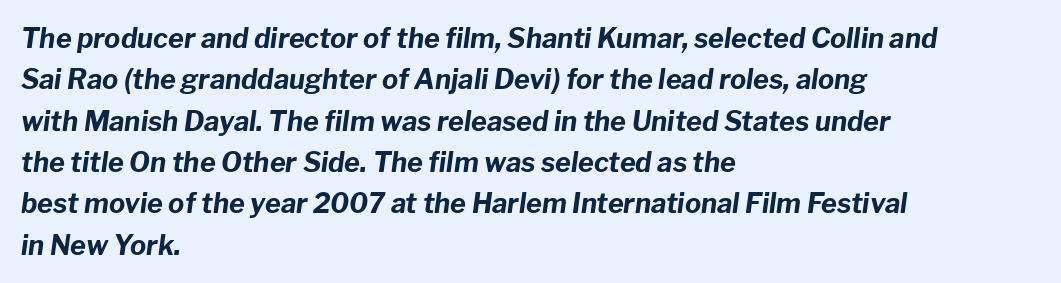
{"italic": "yes", "lean": "right", "slant_degrees": 8, "bold": "yes", "underline": "no", "align": "left", "line_spacing": "normal", "line_spacing_ratio": 1.53, "letter_spacing": "normal", "letter_spacing_em": 0.0, "glyph_px": 27}
